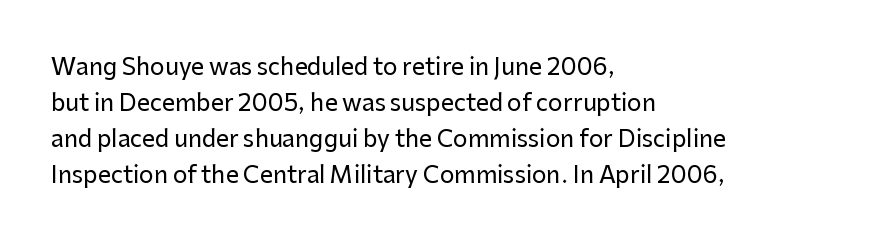
Q: Is the text italic (slanted)? A: No, it is upright.
Q: Is the text underlined? A: No.
Q: How is the paragraph aligned? A: Left-aligned.
Q: Is the spacing between letters normal or unusually wide? A: Normal.
Q: Is the spacing between lines tight, normal or loose? A: Normal.
